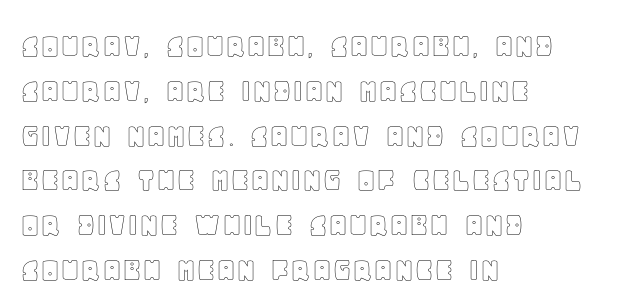
The image shows 35 px text type, upright; set left-aligned, normal line spacing (1.28x), normal letter spacing, not underlined; a large x-height.
